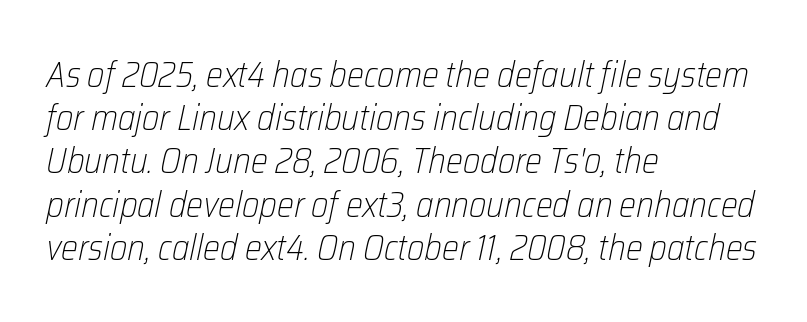
The image shows 36 px light, condensed type, italic (leaning right); set left-aligned, line spacing 1.2x, normal letter spacing, not underlined; low stroke contrast and a medium x-height.
